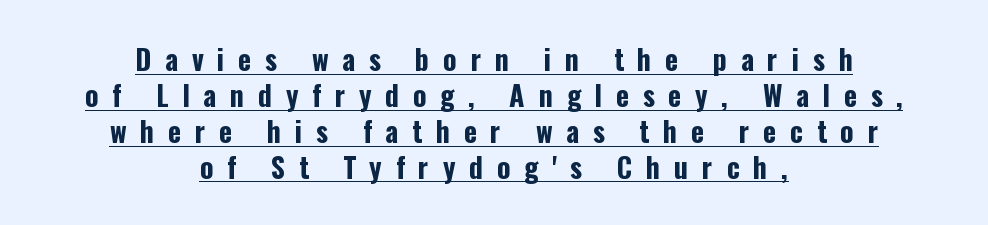
Q: Is the text bold? A: Yes.
Q: Is the text italic (slanted)? A: No, it is upright.
Q: Is the typeface a serif or a sans-serif typeface? A: Sans-serif.
Q: Is the text underlined? A: Yes.
Q: How is the paragraph aligned? A: Centered.
Q: Is the spacing between letters normal or unusually wide? A: Unusually wide.
Q: Is the spacing between lines tight, normal or loose? A: Normal.
Q: Width (condensed, normal, or wide)? A: Condensed.
Q: Stroke contrast? A: Low.
Q: x-height? A: Medium.
Q: Monospaced? A: No.
